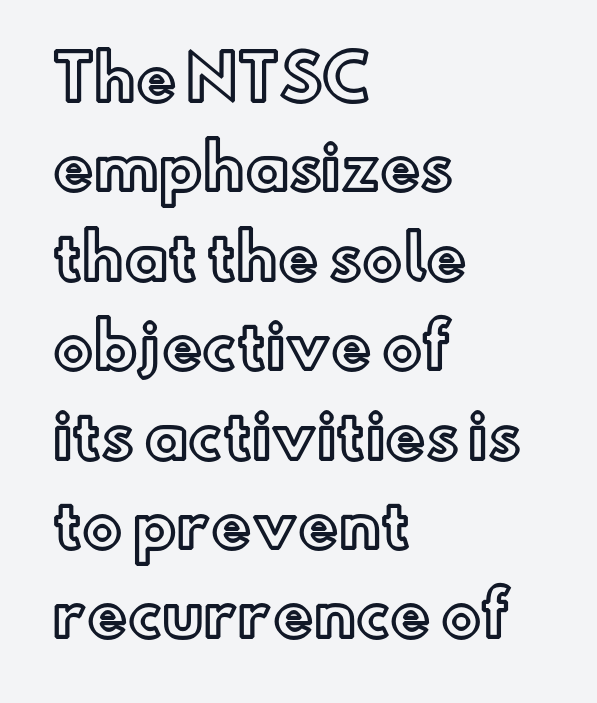
Is there any slant? The stems are plumb. The ragged edge is on the right, which tells us the setting is flush left. Think of a printed novel: that variable character pitch is what you see here. Descender tails drop into unmarked territory. Summary of vertical rhythm: regular, with standard interline spacing.
